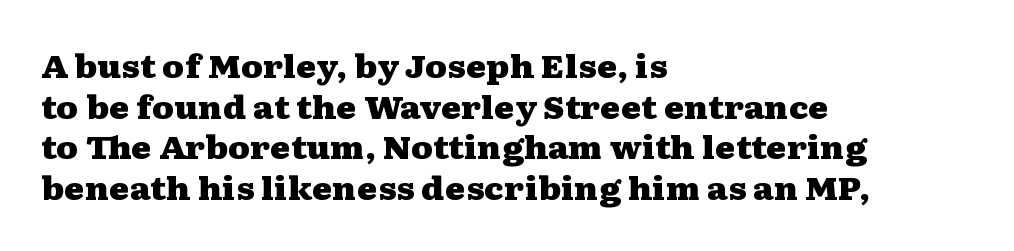
{"serif": "yes", "italic": "no", "bold": "yes", "weight": "heavy", "width": "wide", "stroke_contrast": "medium", "x_height": "medium", "monospaced": "no", "underline": "no", "align": "left", "line_spacing": "normal", "line_spacing_ratio": 1.31, "letter_spacing": "normal", "letter_spacing_em": 0.0, "glyph_px": 31}
